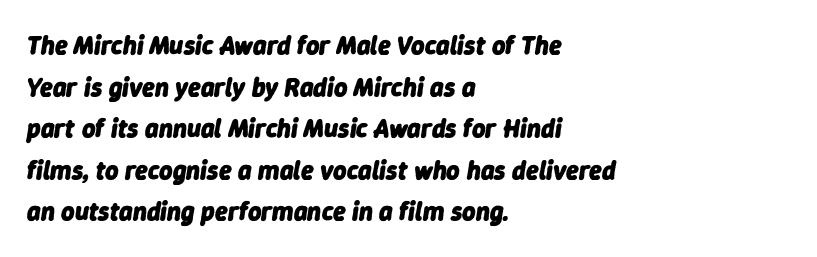
The image shows 26 px bold type, italic (leaning right); set left-aligned, normal line spacing (1.6x), normal letter spacing, not underlined.
